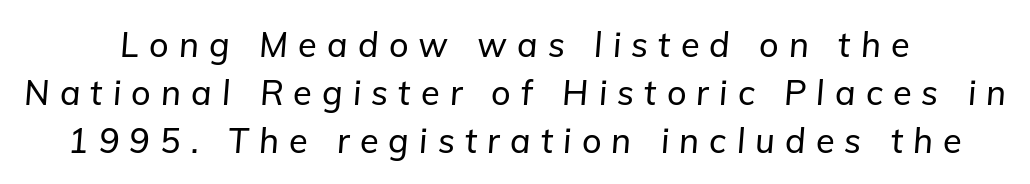
The lines sit at an ordinary, default distance from one another. Character widths vary here, with narrow letters taking less room than wide ones. Words float on clear page, feet unadorned. These lines have a slow, spaced-out rhythm from letter to letter. Observe the lean: these are italic letterforms.
